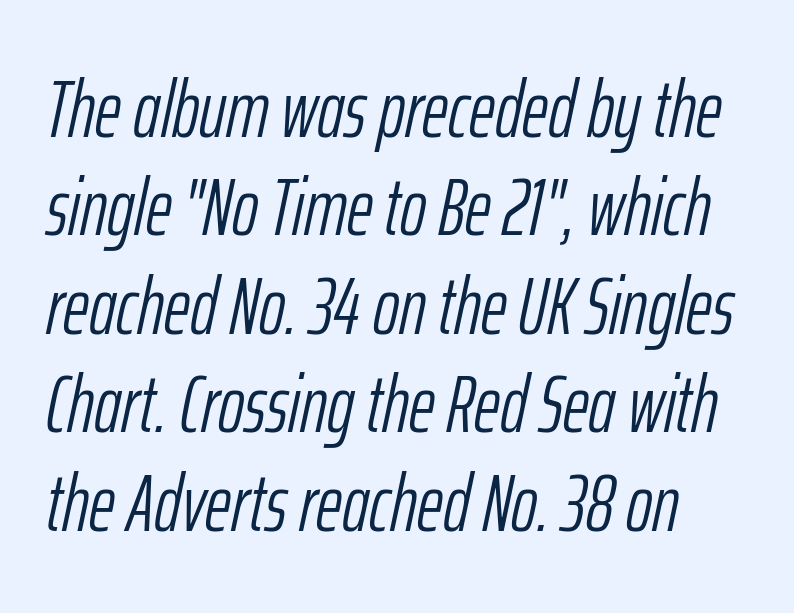
{"italic": "yes", "lean": "right", "slant_degrees": 12, "bold": "no", "weight": "light", "width": "condensed", "stroke_contrast": "low", "x_height": "medium", "monospaced": "no", "underline": "no", "line_spacing_ratio": 1.23, "letter_spacing": "normal", "letter_spacing_em": 0.0, "glyph_px": 80}
